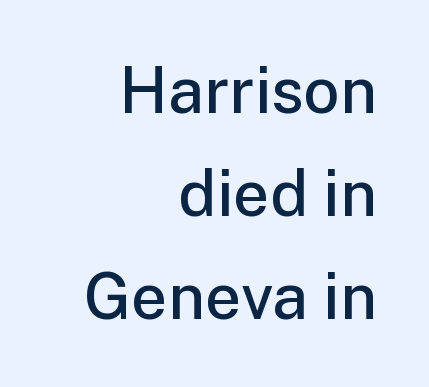
The image shows 64 px semibold sans-serif type, upright; set right-aligned, normal line spacing (1.61x), normal letter spacing, not underlined; low stroke contrast and a medium x-height.
